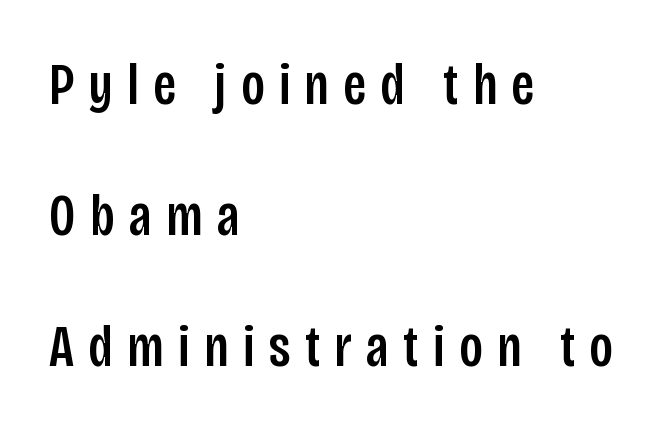
Q: Is the text italic (slanted)? A: No, it is upright.
Q: Is the typeface a serif or a sans-serif typeface? A: Sans-serif.
Q: Is the text underlined? A: No.
Q: How is the paragraph aligned? A: Left-aligned.
Q: Is the spacing between letters normal or unusually wide? A: Unusually wide.
Q: Is the spacing between lines tight, normal or loose? A: Loose.
Q: Width (condensed, normal, or wide)? A: Condensed.
Q: Stroke contrast? A: Low.
Q: x-height? A: Large.
Q: Monospaced? A: No.
